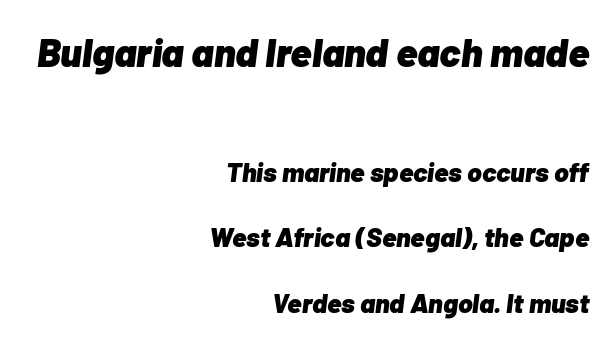
The image shows 40 px heavy type, italic (leaning right); set right-aligned, loose line spacing (2.41x), normal letter spacing, not underlined; the first (top) block is 1.48x larger; low stroke contrast and a medium x-height.
